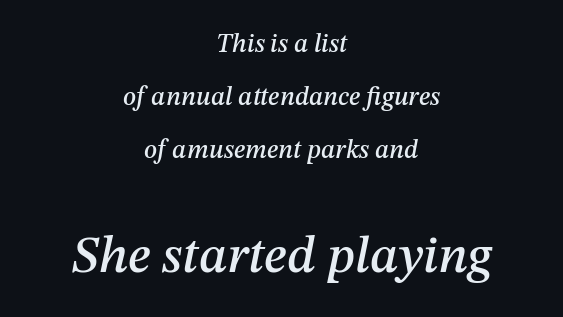
The image shows 52 px text type, italic (leaning right); set centered, loose line spacing (2.03x), normal letter spacing, not underlined; the second (bottom) block is 2.0x larger; medium stroke contrast and a medium x-height.
